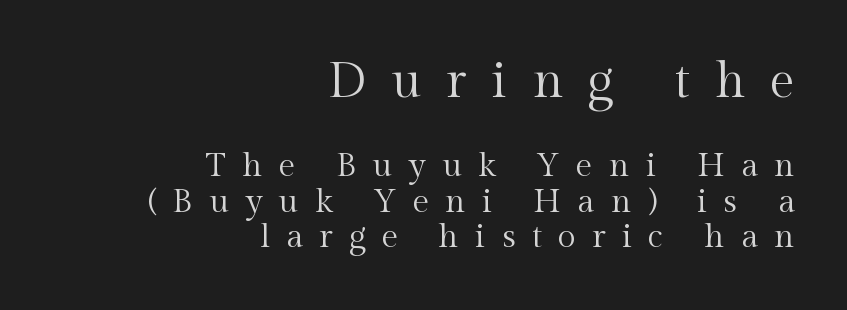
Q: Is the text bold? A: No.
Q: Is the text italic (slanted)? A: No, it is upright.
Q: Is the typeface a serif or a sans-serif typeface? A: Serif.
Q: Is the text underlined? A: No.
Q: How is the paragraph aligned? A: Right-aligned.
Q: Is the spacing between letters normal or unusually wide? A: Unusually wide.
Q: Is the spacing between lines tight, normal or loose? A: Tight.
Q: Which block of text is set in a larger size, the first (top) or the second (bottom)? A: The first (top) one.
Q: Width (condensed, normal, or wide)? A: Normal.
Q: x-height? A: Medium.
Q: Monospaced? A: No.
